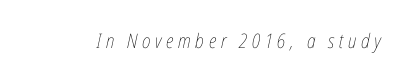
{"italic": "yes", "lean": "right", "slant_degrees": 12, "bold": "no", "underline": "no", "letter_spacing": "wide", "letter_spacing_em": 0.23, "glyph_px": 20}
